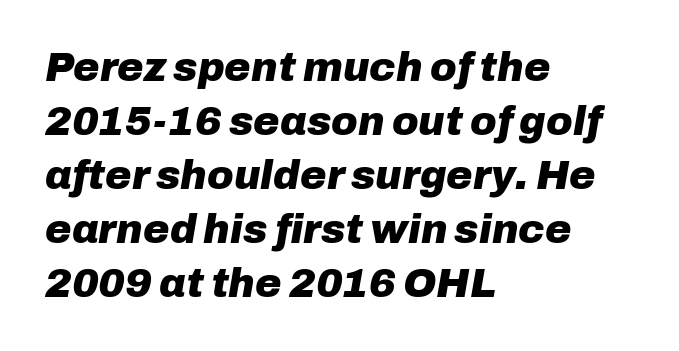
{"italic": "yes", "lean": "right", "slant_degrees": 10, "bold": "yes", "weight": "heavy", "width": "normal", "stroke_contrast": "low", "x_height": "medium", "monospaced": "no", "underline": "no", "align": "left", "line_spacing": "normal", "line_spacing_ratio": 1.35, "letter_spacing": "normal", "letter_spacing_em": 0.0, "glyph_px": 40}
